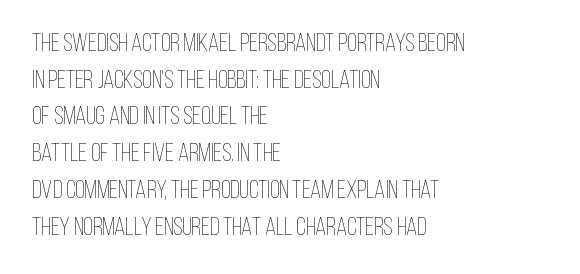
Weight: in the light-to-regular range. In CSS terms this would be text-align: left. The letters stand straight up with perfectly vertical stems. Each new line begins a customary step beneath the previous one. Characters follow at the spacing the type designer built in.
